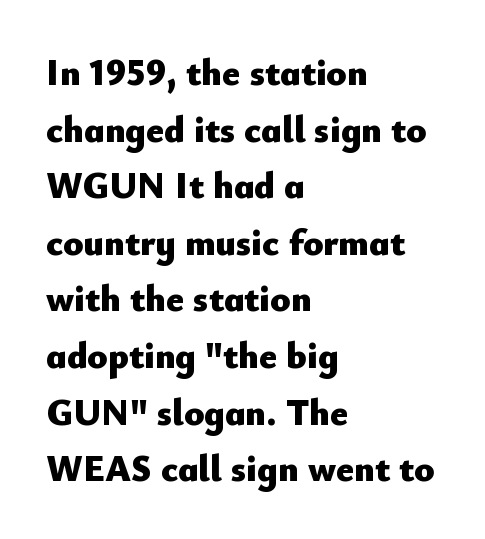
The image shows 37 px heavy sans-serif type, upright; set left-aligned, normal line spacing (1.53x), normal letter spacing, not underlined; low stroke contrast and a small x-height.
